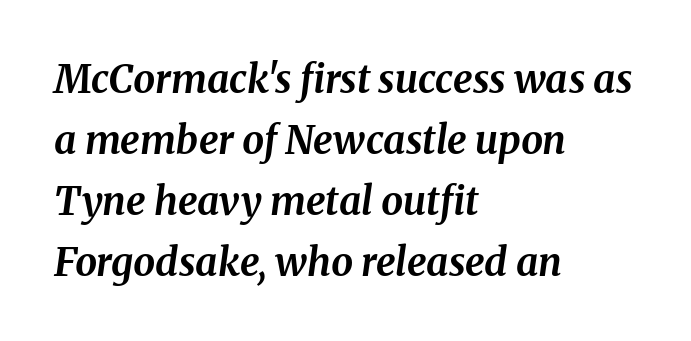
{"italic": "yes", "lean": "right", "slant_degrees": 8, "bold": "yes", "weight": "bold", "width": "normal", "stroke_contrast": "medium", "x_height": "medium", "monospaced": "no", "underline": "no", "align": "left", "line_spacing": "normal", "line_spacing_ratio": 1.56, "letter_spacing": "normal", "letter_spacing_em": 0.0, "glyph_px": 39}
